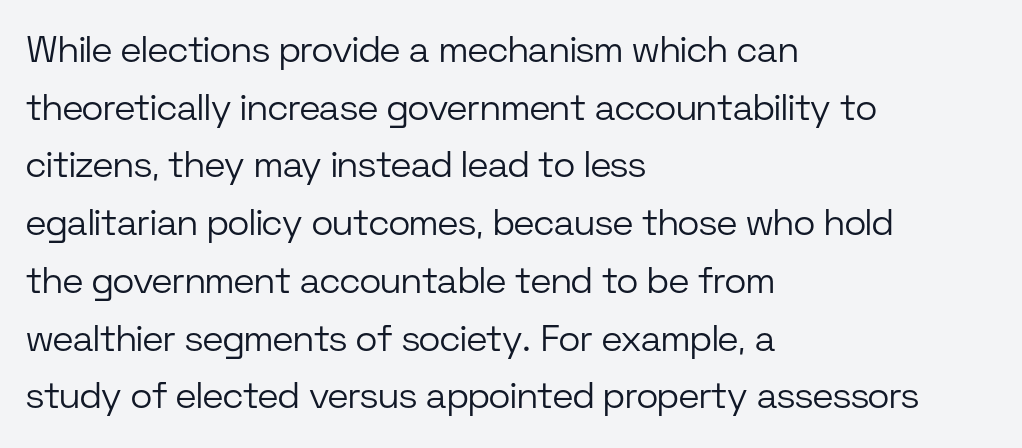
Q: Is the text bold? A: No.
Q: Is the text italic (slanted)? A: No, it is upright.
Q: Is the typeface a serif or a sans-serif typeface? A: Sans-serif.
Q: Is the text underlined? A: No.
Q: How is the paragraph aligned? A: Left-aligned.
Q: Is the spacing between letters normal or unusually wide? A: Normal.
Q: Is the spacing between lines tight, normal or loose? A: Normal.
Q: Width (condensed, normal, or wide)? A: Normal.
Q: Stroke contrast? A: Low.
Q: x-height? A: Medium.
Q: Monospaced? A: No.
